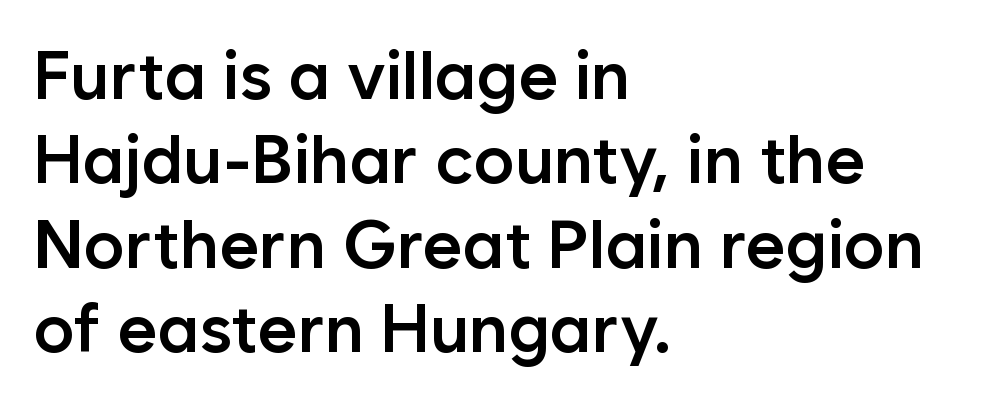
The image shows 68 px semibold sans-serif type, upright; set left-aligned, line spacing 1.24x, normal letter spacing, not underlined; low stroke contrast and a medium x-height.
